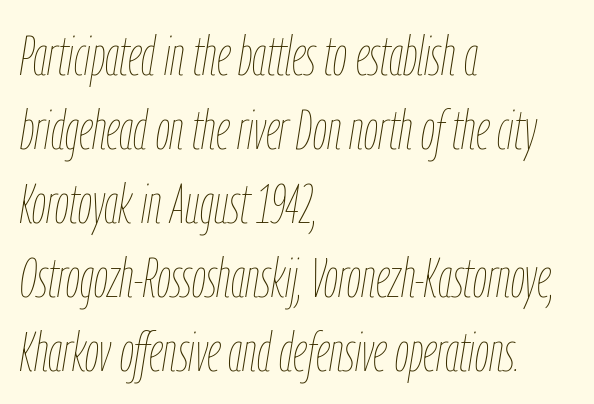
Q: Is the text bold? A: No.
Q: Is the text italic (slanted)? A: Yes, it leans right by about 9 degrees.
Q: Is the text underlined? A: No.
Q: How is the paragraph aligned? A: Left-aligned.
Q: Is the spacing between letters normal or unusually wide? A: Normal.
Q: Is the spacing between lines tight, normal or loose? A: Normal.
Q: Width (condensed, normal, or wide)? A: Condensed.
Q: Stroke contrast? A: Low.
Q: x-height? A: Medium.
Q: Monospaced? A: No.
